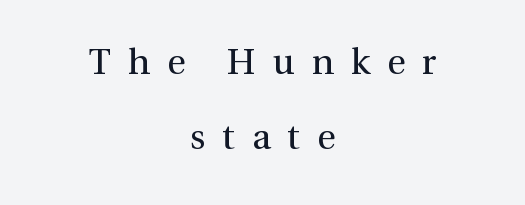
Q: Is the text bold? A: No.
Q: Is the text italic (slanted)? A: No, it is upright.
Q: Is the typeface a serif or a sans-serif typeface? A: Serif.
Q: Is the text underlined? A: No.
Q: How is the paragraph aligned? A: Centered.
Q: Is the spacing between letters normal or unusually wide? A: Unusually wide.
Q: Is the spacing between lines tight, normal or loose? A: Loose.
Q: Width (condensed, normal, or wide)? A: Normal.
Q: Stroke contrast? A: Medium.
Q: x-height? A: Medium.
Q: Monospaced? A: No.
